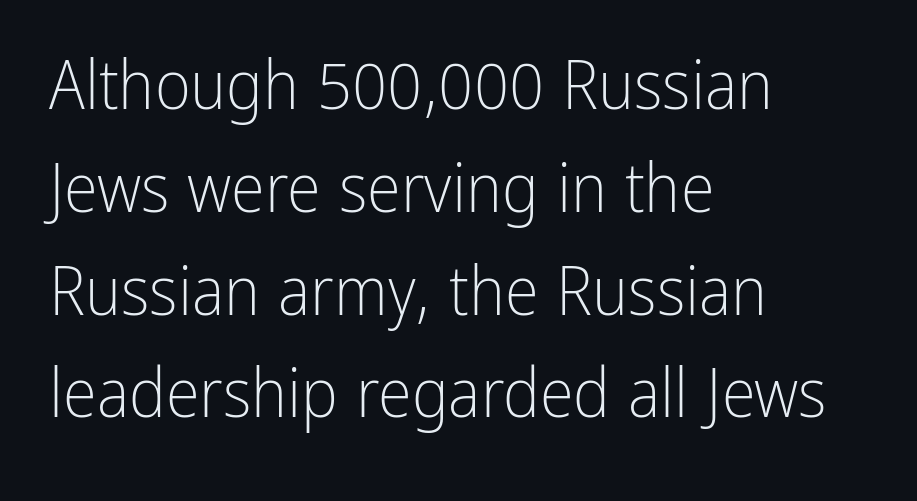
Q: Is the text bold? A: No.
Q: Is the text italic (slanted)? A: No, it is upright.
Q: Is the typeface a serif or a sans-serif typeface? A: Sans-serif.
Q: Is the text underlined? A: No.
Q: How is the paragraph aligned? A: Left-aligned.
Q: Is the spacing between letters normal or unusually wide? A: Normal.
Q: Is the spacing between lines tight, normal or loose? A: Normal.
Q: Width (condensed, normal, or wide)? A: Condensed.
Q: Stroke contrast? A: Low.
Q: x-height? A: Medium.
Q: Monospaced? A: No.
